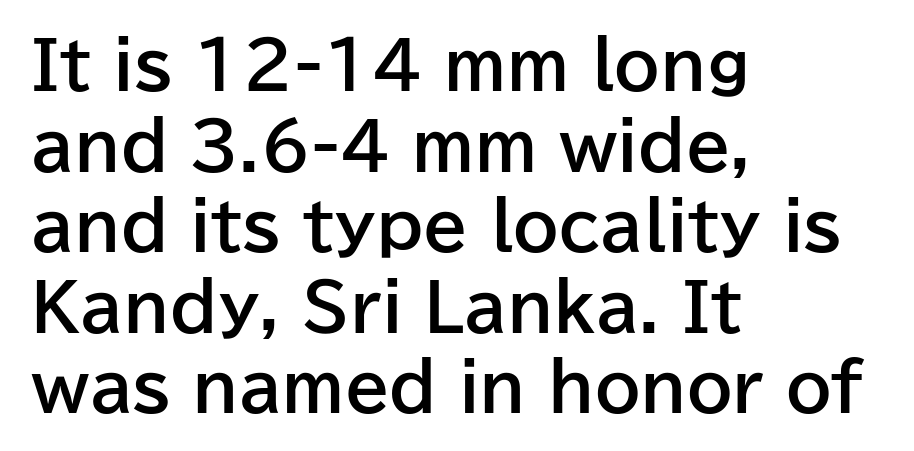
{"serif": "no", "italic": "no", "bold": "yes", "weight": "bold", "width": "normal", "stroke_contrast": "low", "x_height": "medium", "monospaced": "no", "underline": "no", "align": "left", "line_spacing_ratio": 1.24, "letter_spacing": "normal", "letter_spacing_em": 0.0, "glyph_px": 65}
